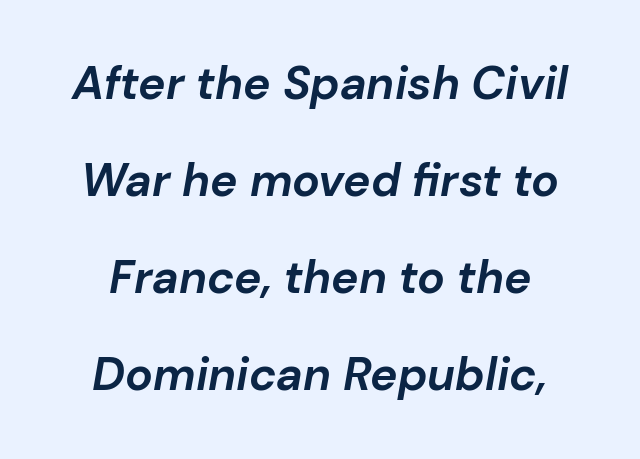
Quick note: underline off. Do the characters align in a grid? No, the font is proportional. In terms of letterspacing, this is plain default setting. Every character sits at an angle, as italics do. The line-height multiplier appears high, well above default. In terms of weight, the rendering is a true, heavy bold.
